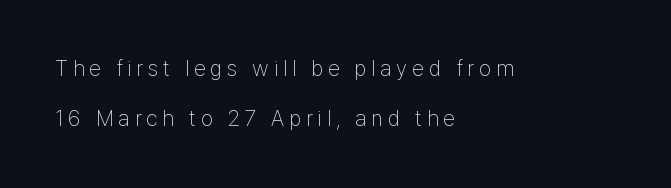
The image shows 22 px text type, upright; set left-aligned, loose line spacing (2.28x), unusually wide letter spacing (+0.22 em), not underlined.
